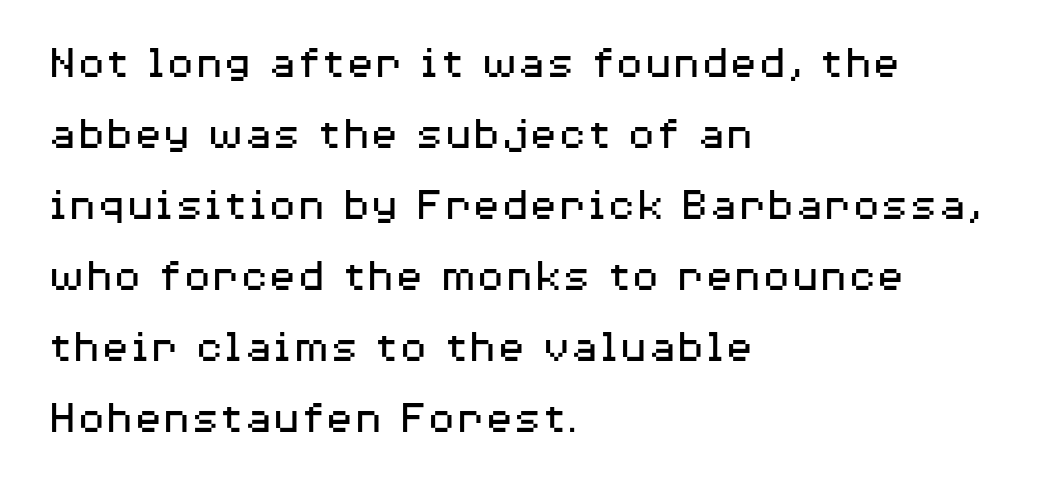
Q: Is the text bold? A: No.
Q: Is the text italic (slanted)? A: No, it is upright.
Q: Is the typeface a serif or a sans-serif typeface? A: Sans-serif.
Q: Is the text underlined? A: No.
Q: How is the paragraph aligned? A: Left-aligned.
Q: Is the spacing between letters normal or unusually wide? A: Normal.
Q: Is the spacing between lines tight, normal or loose? A: Normal.
Q: Width (condensed, normal, or wide)? A: Wide.
Q: Stroke contrast? A: Medium.
Q: x-height? A: Medium.
Q: Monospaced? A: No.
